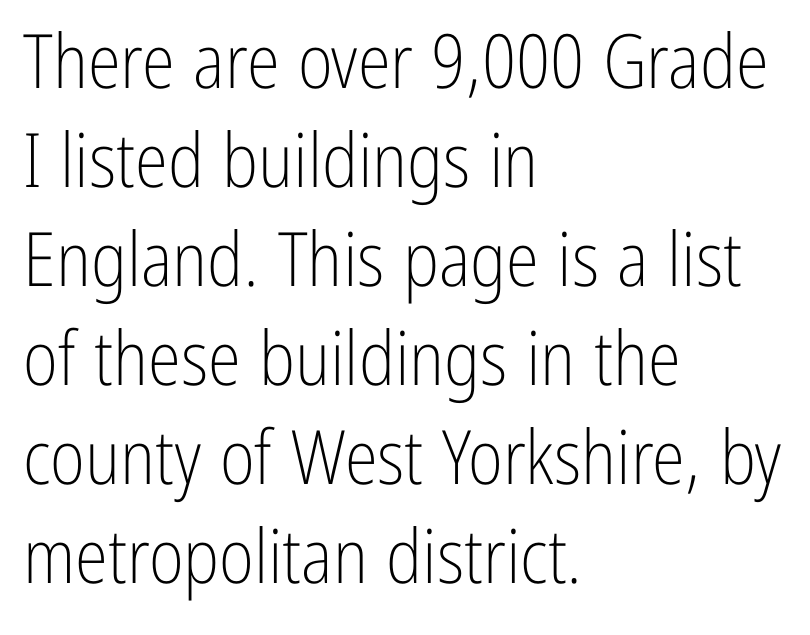
{"serif": "no", "italic": "no", "bold": "no", "weight": "light", "width": "condensed", "stroke_contrast": "low", "x_height": "medium", "monospaced": "no", "underline": "no", "align": "left", "line_spacing": "normal", "line_spacing_ratio": 1.32, "letter_spacing": "normal", "letter_spacing_em": 0.0, "glyph_px": 75}
